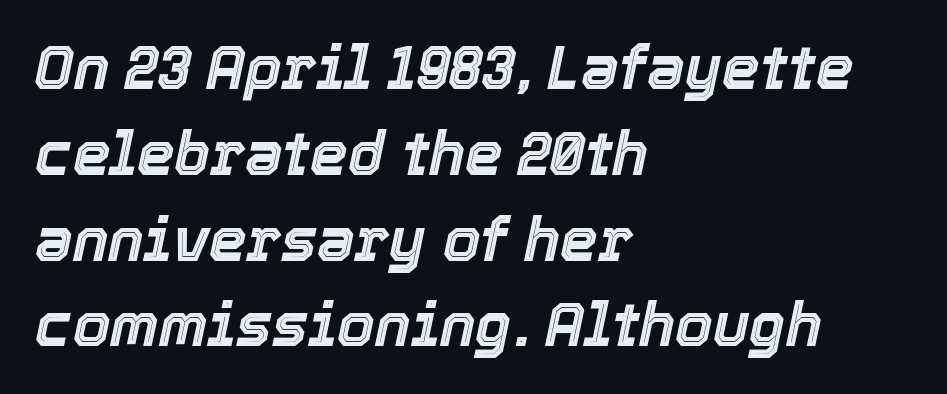
Here the designer chose a conventional face with non-uniform glyph widths. The line texture is even and compact thanks to regular tracking. Casual observation: everything's shoved over to the left. Letters rest on an invisible, unmarked baseline. The line-height multiplier appears to be the usual default. The passage shown leans; its letterforms are oblique.
